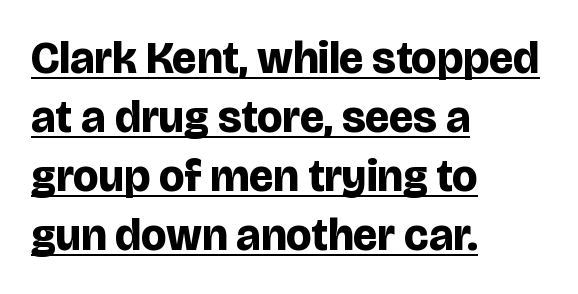
{"serif": "no", "italic": "no", "bold": "yes", "weight": "bold", "width": "normal", "stroke_contrast": "low", "x_height": "large", "monospaced": "no", "underline": "yes", "align": "left", "line_spacing": "normal", "line_spacing_ratio": 1.31, "letter_spacing": "normal", "letter_spacing_em": 0.0, "glyph_px": 45}
